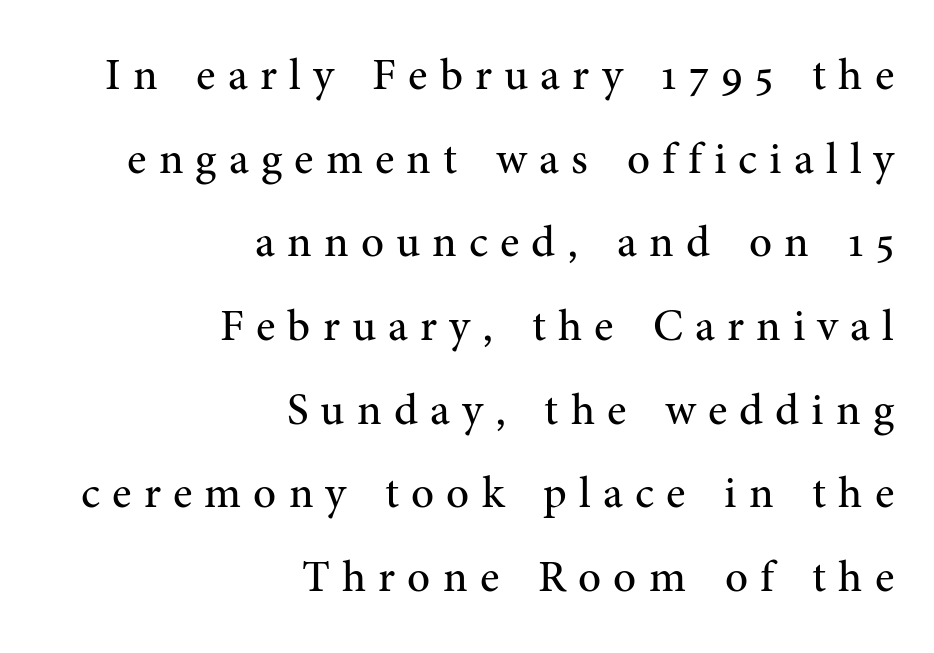
Here the glyphs are tracked loosely, breaking word shapes into spaced letters. Note the varied advance widths — an 'i' is clearly narrower than an 'm'. This sample uses a serif face. A student would call this right alignment; a typographer would say flush right, rag left. No chunkiness to these letters — they're not bold.
